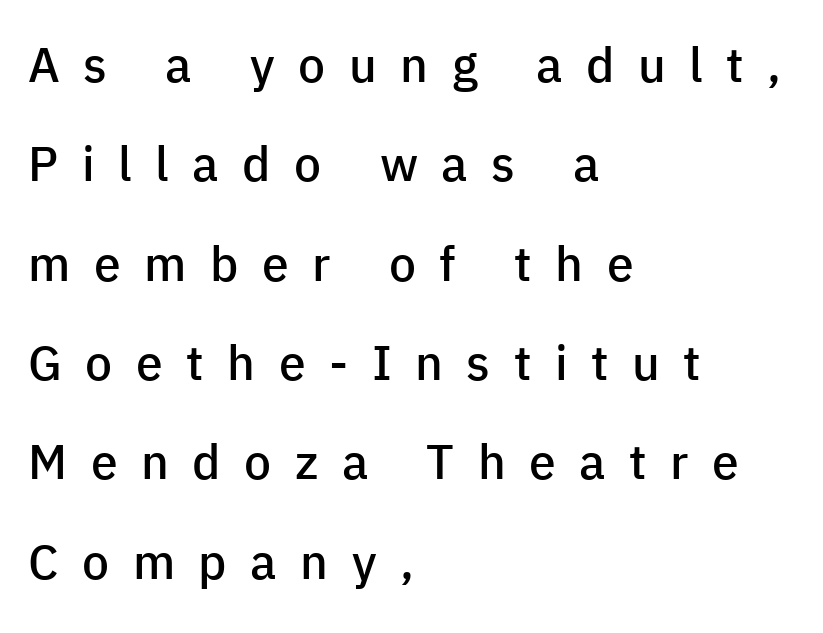
Q: Is the text bold? A: Semi-bold.
Q: Is the text italic (slanted)? A: No, it is upright.
Q: Is the typeface a serif or a sans-serif typeface? A: Sans-serif.
Q: Is the text underlined? A: No.
Q: How is the paragraph aligned? A: Left-aligned.
Q: Is the spacing between letters normal or unusually wide? A: Unusually wide.
Q: Is the spacing between lines tight, normal or loose? A: Loose.
Q: Width (condensed, normal, or wide)? A: Normal.
Q: Stroke contrast? A: Low.
Q: x-height? A: Medium.
Q: Monospaced? A: No.
